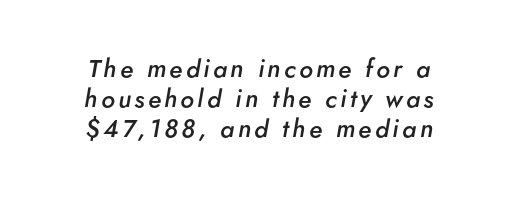
Q: Is the text bold? A: Semi-bold.
Q: Is the text italic (slanted)? A: Yes, it leans right by about 5 degrees.
Q: Is the text underlined? A: No.
Q: How is the paragraph aligned? A: Centered.
